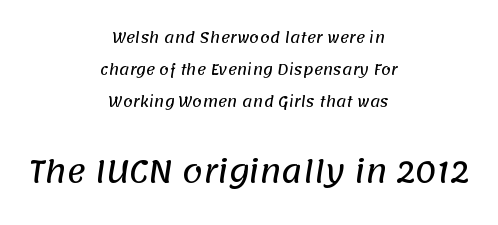
The image shows 29 px sans-serif type; set centered, loose line spacing (2.28x), normal letter spacing, not underlined; the second (bottom) block is 2.07x larger; low stroke contrast and a large x-height.
